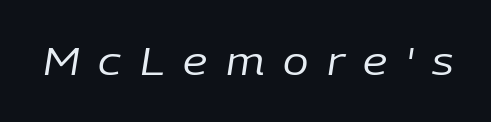
The image shows 38 px regular-weight type, italic (leaning right); set unusually wide letter spacing (+0.49 em), not underlined; low stroke contrast and a medium x-height.
